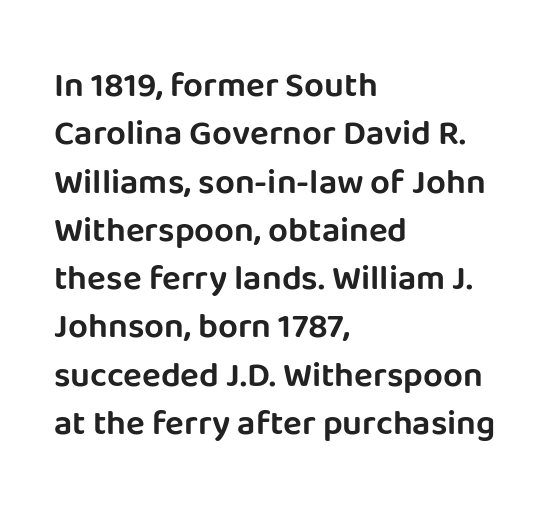
The string is rendered with underlining switched off. Note the varied advance widths — an 'i' is clearly narrower than an 'm'. Tracking here is standard; glyphs follow each other at the usual distance. Leading: standard. The text block is weighted toward the left margin, trailing off unevenly rightward.
